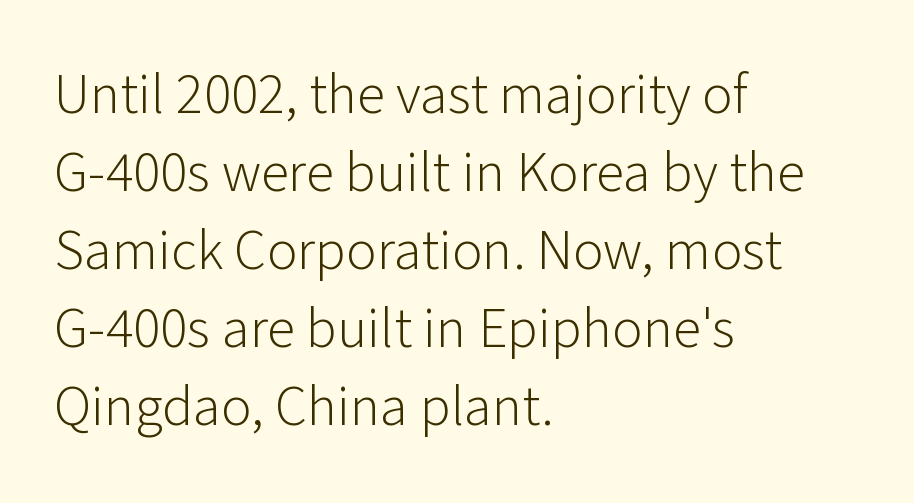
{"serif": "no", "italic": "no", "bold": "no", "weight": "light", "width": "normal", "stroke_contrast": "low", "x_height": "medium", "monospaced": "no", "underline": "no", "align": "left", "line_spacing": "normal", "line_spacing_ratio": 1.37, "letter_spacing": "normal", "letter_spacing_em": 0.0, "glyph_px": 57}
